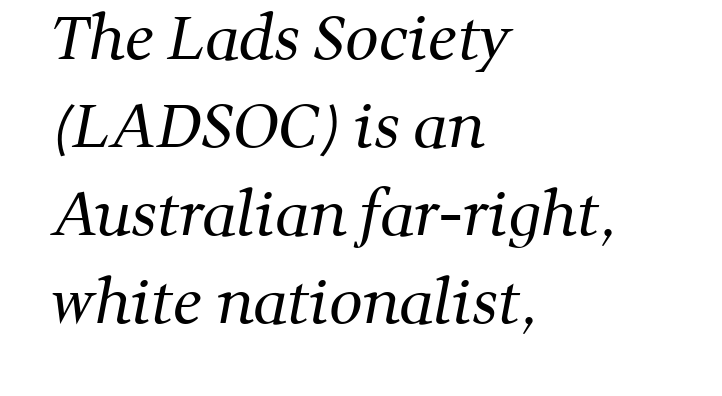
How are the letters spaced? Ordinarily, with no added tracking. The rendering uses a moderate line-height, typical for paragraphs. The typeface has the unassuming heft of standard copy or less. Is the block centered? No — it sits flush against the left margin. Stroke terminals: seriffed.
